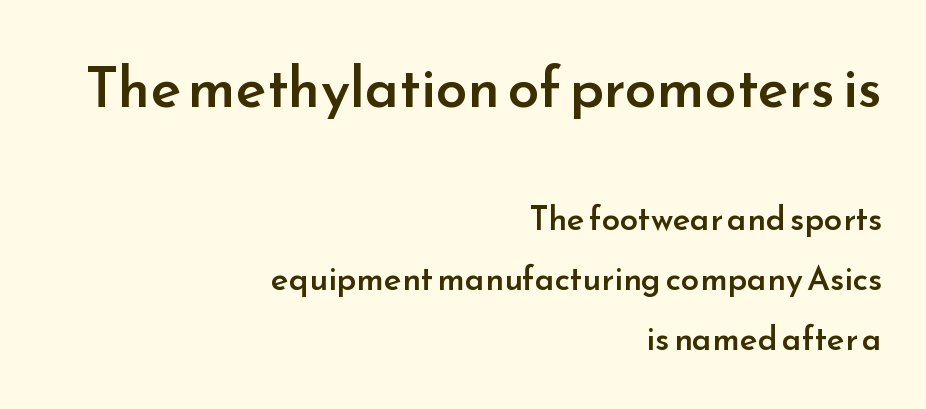
{"serif": "no", "italic": "no", "bold": "semi", "weight": "semibold", "width": "normal", "stroke_contrast": "low", "x_height": "small", "monospaced": "no", "underline": "no", "align": "right", "line_spacing_ratio": 1.82, "letter_spacing": "normal", "letter_spacing_em": 0.0, "larger_block": "first", "size_ratio": 1.73, "glyph_px": 57}
